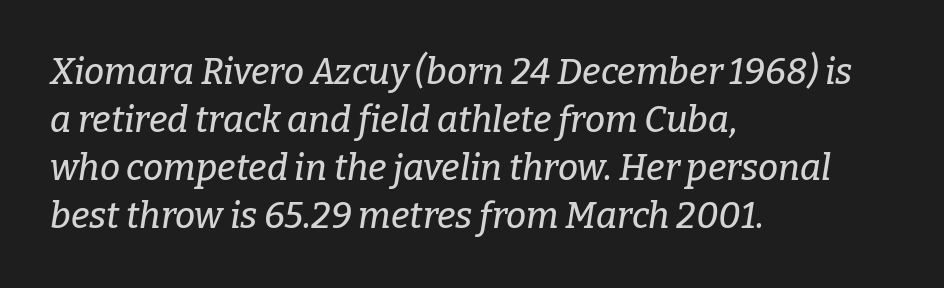
Q: Is the text italic (slanted)? A: Yes, it leans right by about 9 degrees.
Q: Is the typeface a serif or a sans-serif typeface? A: Serif.
Q: Is the text underlined? A: No.
Q: How is the paragraph aligned? A: Left-aligned.
Q: Is the spacing between letters normal or unusually wide? A: Normal.
Q: Is the spacing between lines tight, normal or loose? A: Normal.
Q: Width (condensed, normal, or wide)? A: Normal.
Q: Stroke contrast? A: Low.
Q: x-height? A: Medium.
Q: Monospaced? A: No.
